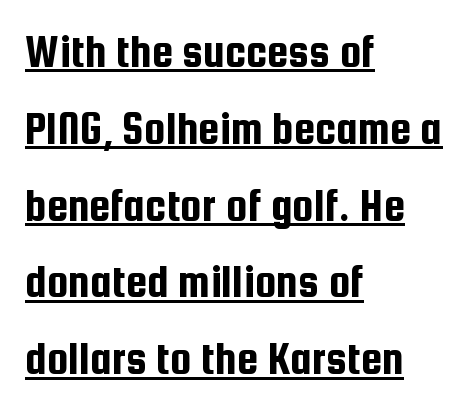
{"serif": "no", "italic": "no", "width": "condensed", "stroke_contrast": "low", "x_height": "medium", "monospaced": "no", "underline": "yes", "align": "left", "line_spacing": "normal", "line_spacing_ratio": 1.6, "letter_spacing": "normal", "letter_spacing_em": 0.0, "glyph_px": 48}
